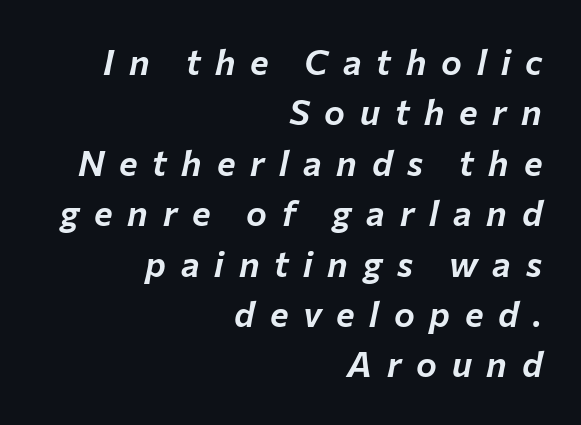
The image shows 35 px text type, italic (leaning right); set right-aligned, normal line spacing (1.44x), unusually wide letter spacing (+0.42 em), not underlined; low stroke contrast and a medium x-height.
